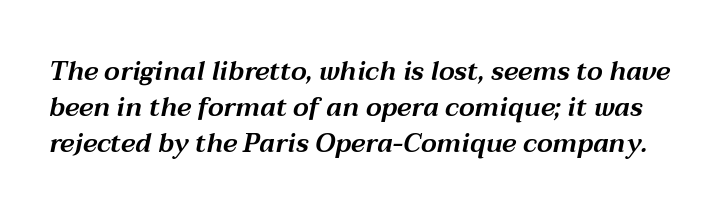
Q: Is the text italic (slanted)? A: Yes, it leans right by about 12 degrees.
Q: Is the text underlined? A: No.
Q: Is the spacing between letters normal or unusually wide? A: Normal.
Q: Is the spacing between lines tight, normal or loose? A: Normal.
